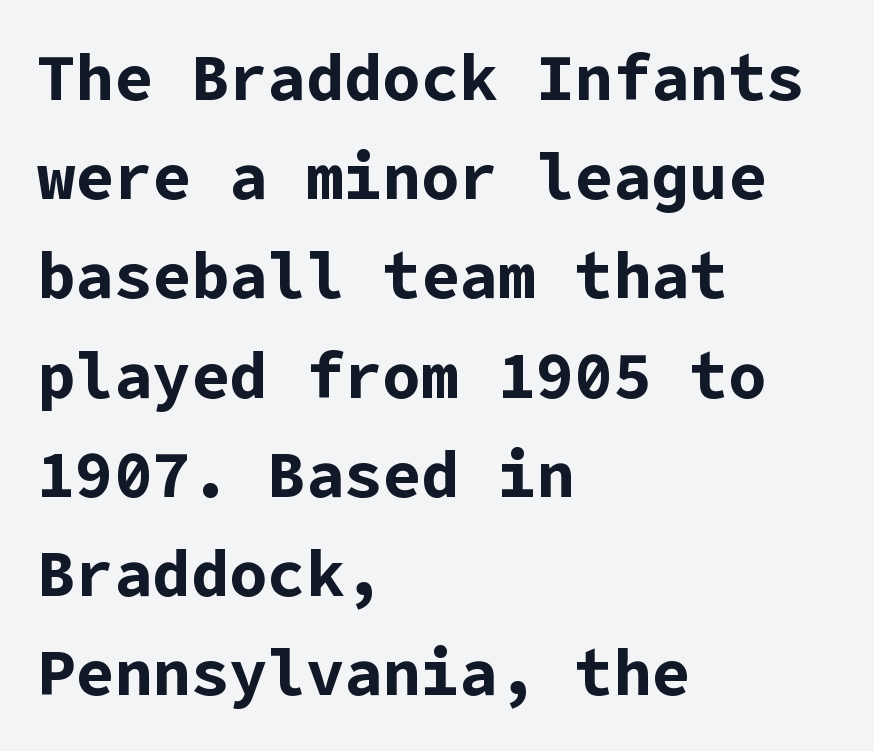
The sample has been set heavy, in full bold. If you drew a line through each stem, it would be perfectly vertical. If you drew a ruler down the left edge, every line would touch it. The glyphs are unaccompanied by any horizontal stroke below them.
